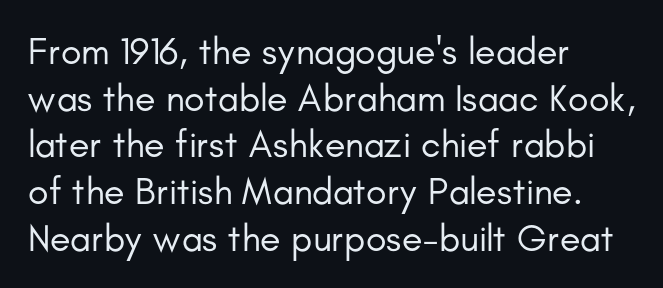
The designer went with a sans here, leaving each stem footless. Is this a fixed-width face? No — the glyphs have proportional, varying widths. No heavy texture on the line: the type isn't bold. Every row of glyphs begins at an identical x-position on the left. Nope, not italic — everything's standing straight.
